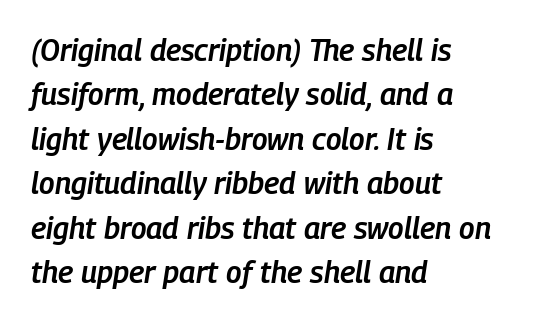
The image shows 30 px semibold, condensed type, italic (leaning right); set left-aligned, normal line spacing (1.48x), normal letter spacing, not underlined; low stroke contrast and a medium x-height.
